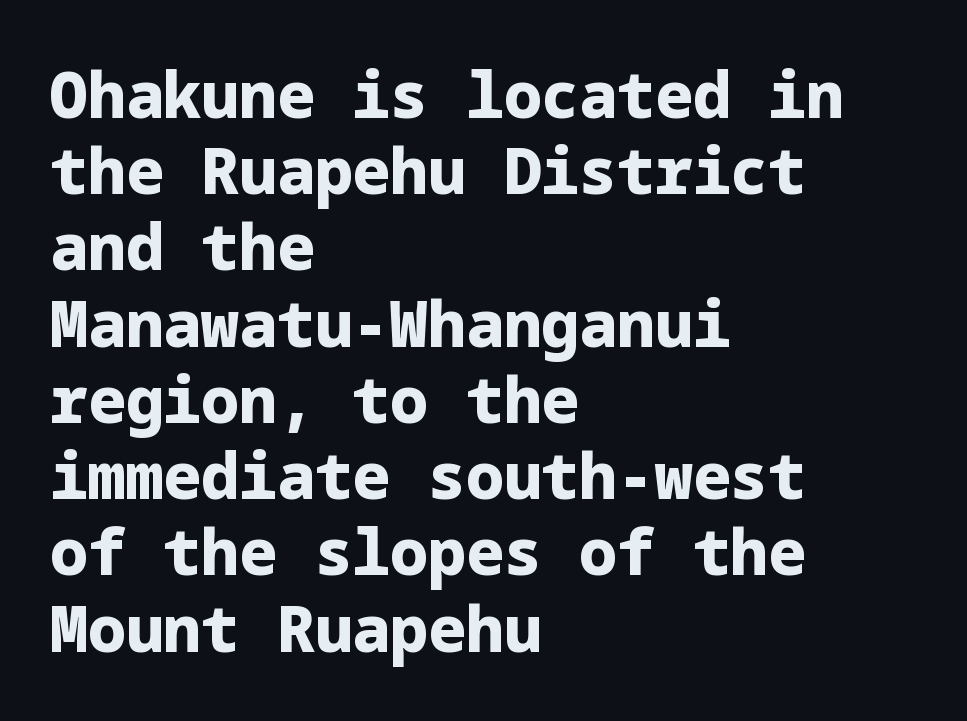
Q: Is the text bold? A: Yes.
Q: Is the text italic (slanted)? A: No, it is upright.
Q: Is the typeface a serif or a sans-serif typeface? A: Sans-serif.
Q: Is the text underlined? A: No.
Q: How is the paragraph aligned? A: Left-aligned.
Q: Is the spacing between letters normal or unusually wide? A: Normal.
Q: Width (condensed, normal, or wide)? A: Normal.
Q: Stroke contrast? A: Low.
Q: x-height? A: Medium.
